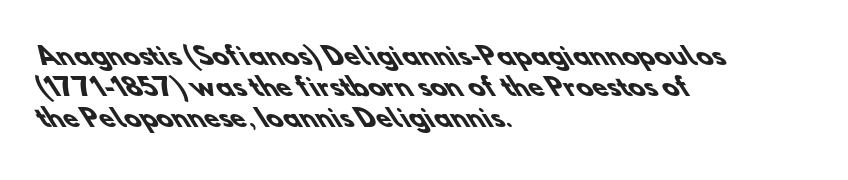
The image shows 24 px bold type; set left-aligned, normal line spacing (1.3x), normal letter spacing, not underlined.
